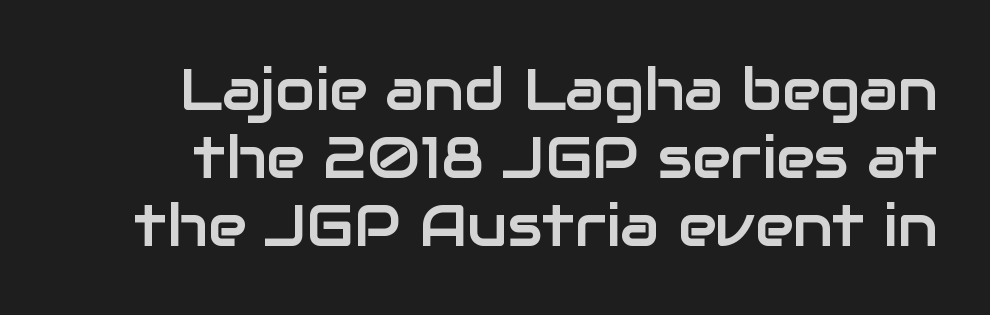
{"serif": "no", "italic": "no", "width": "normal", "stroke_contrast": "low", "x_height": "medium", "monospaced": "no", "underline": "no", "line_spacing_ratio": 1.17, "letter_spacing": "normal", "letter_spacing_em": 0.0, "glyph_px": 58}
